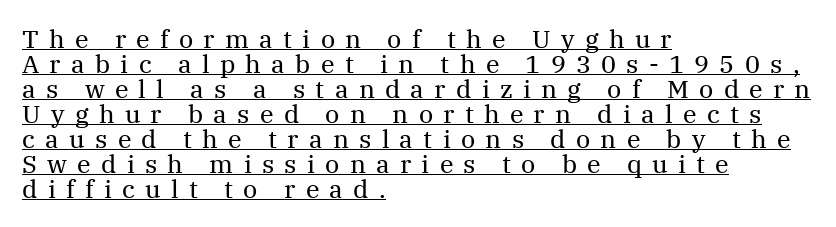
{"italic": "no", "bold": "no", "underline": "yes", "align": "left", "line_spacing": "tight", "line_spacing_ratio": 1.0, "letter_spacing": "wide", "letter_spacing_em": 0.41, "glyph_px": 25}
